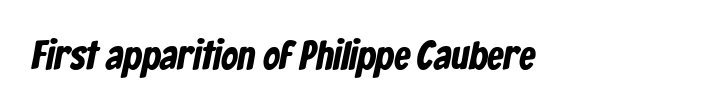
Look at the stroke-to-counter ratio: heavy, a bold. Think of a printed novel: that variable character pitch is what you see here. Nothing unusual about the tracking: characters are spaced as the font intends. The space directly below the letters is spotless. Letterform terminals end flat and unadorned throughout the passage.
